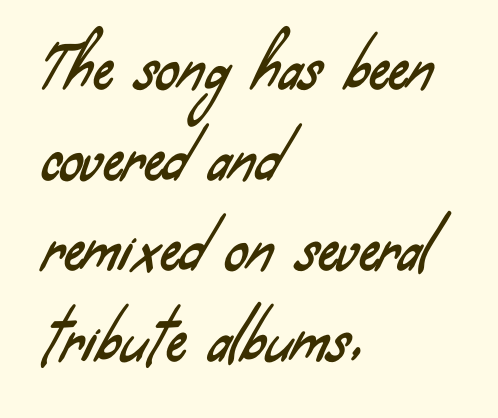
Q: Is the typeface a serif or a sans-serif typeface? A: Sans-serif.
Q: Is the text underlined? A: No.
Q: How is the paragraph aligned? A: Left-aligned.
Q: Is the spacing between letters normal or unusually wide? A: Normal.
Q: Is the spacing between lines tight, normal or loose? A: Normal.
Q: Width (condensed, normal, or wide)? A: Condensed.
Q: Stroke contrast? A: Low.
Q: x-height? A: Small.
Q: Monospaced? A: No.
